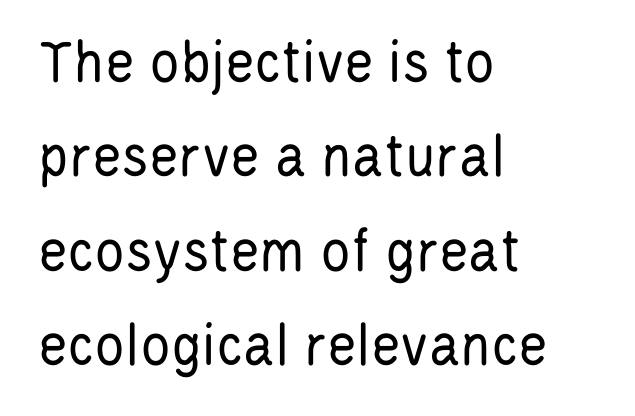
The image shows 63 px regular-weight, condensed sans-serif type, upright; set left-aligned, normal line spacing (1.5x), normal letter spacing, not underlined; low stroke contrast and a large x-height.
